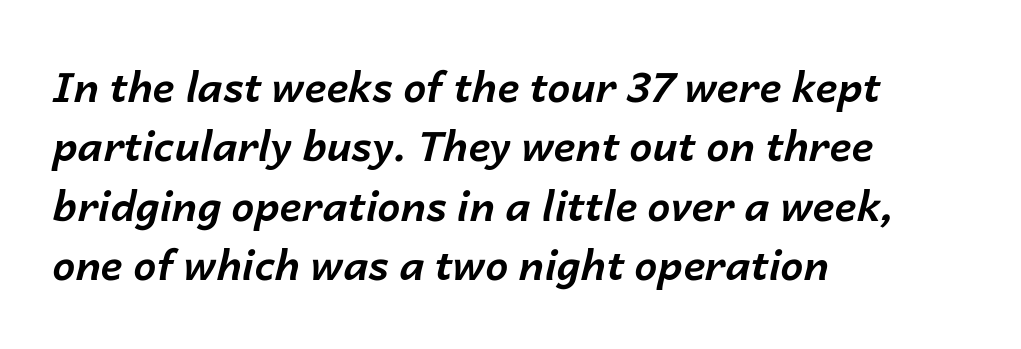
These lines sit exactly where default settings would place them. Style check: oblique. Spacing verdict: proportional, widths tailored to each character. The glyphs have the mass of a bold cut. Spacing between characters is what you'd get straight out of the box.
